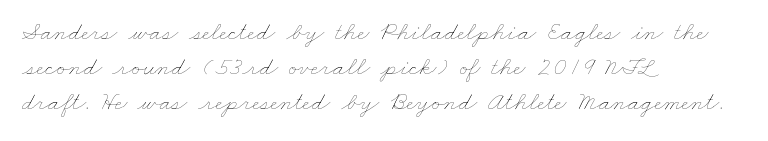
Q: Is the text bold? A: No.
Q: Is the text underlined? A: No.
Q: How is the paragraph aligned? A: Left-aligned.
Q: Is the spacing between letters normal or unusually wide? A: Normal.
Q: Is the spacing between lines tight, normal or loose? A: Normal.
